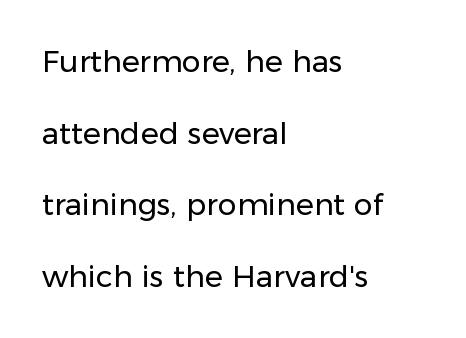
{"serif": "no", "italic": "no", "bold": "no", "weight": "regular", "width": "normal", "stroke_contrast": "low", "x_height": "medium", "monospaced": "no", "underline": "no", "align": "left", "line_spacing": "loose", "line_spacing_ratio": 2.39, "letter_spacing": "normal", "letter_spacing_em": 0.0, "glyph_px": 30}
